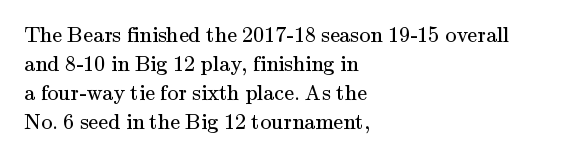
Q: Is the text bold? A: No.
Q: Is the text italic (slanted)? A: No, it is upright.
Q: Is the text underlined? A: No.
Q: How is the paragraph aligned? A: Left-aligned.
Q: Is the spacing between letters normal or unusually wide? A: Normal.
Q: Is the spacing between lines tight, normal or loose? A: Normal.
